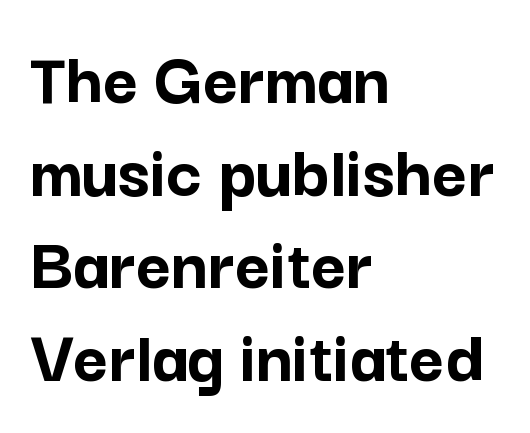
{"serif": "no", "italic": "no", "bold": "yes", "weight": "semibold", "width": "normal", "stroke_contrast": "low", "x_height": "medium", "monospaced": "no", "underline": "no", "align": "left", "line_spacing_ratio": 1.22, "letter_spacing": "normal", "letter_spacing_em": 0.0, "glyph_px": 76}
